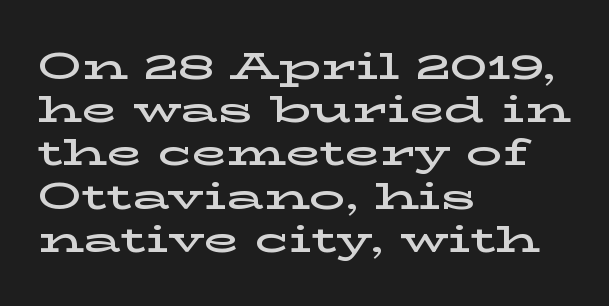
Q: Is the text italic (slanted)? A: No, it is upright.
Q: Is the typeface a serif or a sans-serif typeface? A: Serif.
Q: Is the text underlined? A: No.
Q: How is the paragraph aligned? A: Left-aligned.
Q: Is the spacing between letters normal or unusually wide? A: Normal.
Q: Width (condensed, normal, or wide)? A: Wide.
Q: Stroke contrast? A: Low.
Q: x-height? A: Medium.
Q: Monospaced? A: No.
